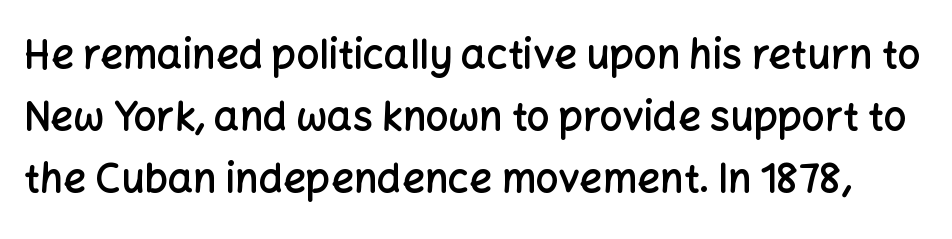
You can tell from the bare stems that sans-serif type was used. Just letters on the line, the space beneath them empty. You could call the tracking neutral — neither tight nor loose. Nope, not italic — everything's standing straight. The face used here is a semibold: visibly heavier than regular, lighter than bold. Line spacing here is normal.
